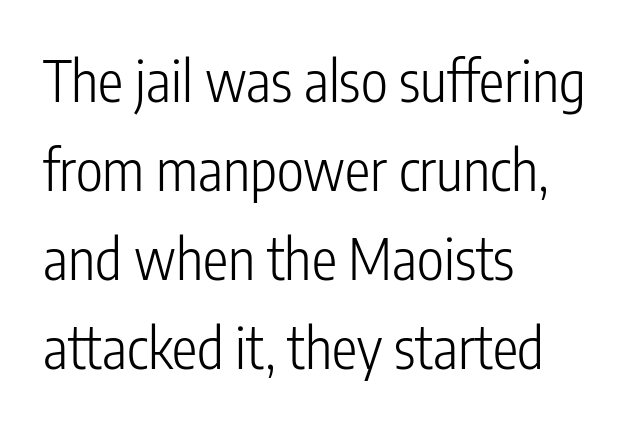
Q: Is the text bold? A: No.
Q: Is the text italic (slanted)? A: No, it is upright.
Q: Is the typeface a serif or a sans-serif typeface? A: Sans-serif.
Q: Is the text underlined? A: No.
Q: How is the paragraph aligned? A: Left-aligned.
Q: Is the spacing between letters normal or unusually wide? A: Normal.
Q: Is the spacing between lines tight, normal or loose? A: Normal.
Q: Width (condensed, normal, or wide)? A: Condensed.
Q: Stroke contrast? A: Low.
Q: x-height? A: Medium.
Q: Monospaced? A: No.
